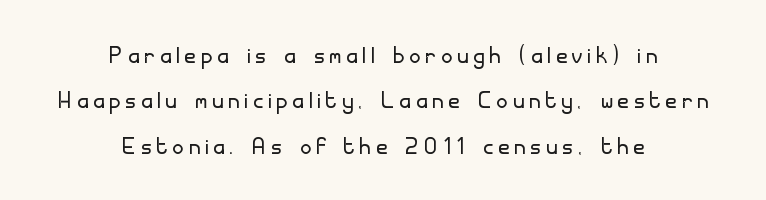
{"serif": "no", "italic": "no", "bold": "no", "weight": "light", "width": "normal", "stroke_contrast": "low", "x_height": "small", "monospaced": "no", "underline": "no", "align": "center", "line_spacing": "normal", "line_spacing_ratio": 1.51, "glyph_px": 30}
